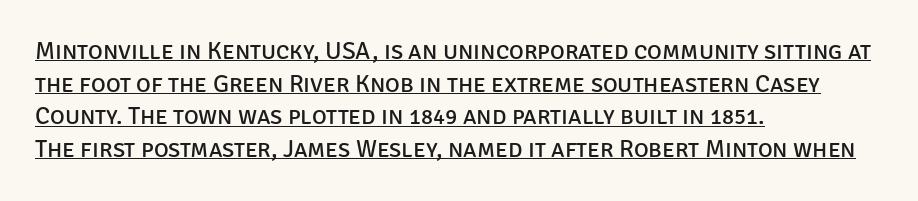
{"italic": "no", "bold": "no", "underline": "yes", "align": "left", "line_spacing": "normal", "line_spacing_ratio": 1.31, "letter_spacing": "normal", "letter_spacing_em": 0.0, "glyph_px": 25}
